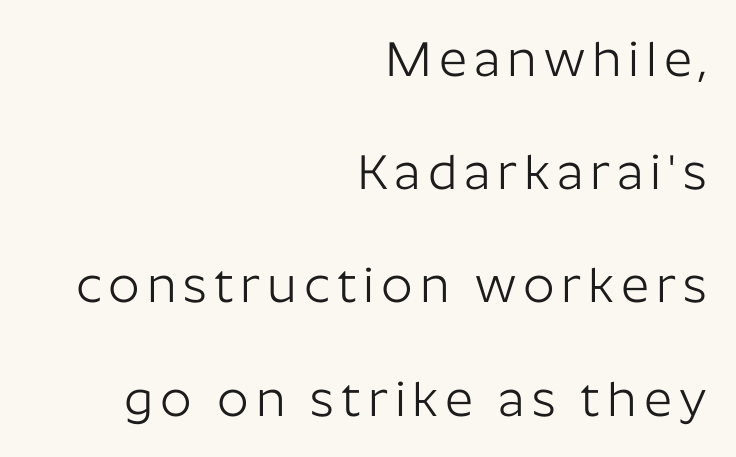
The image shows 49 px light sans-serif type, upright; set right-aligned, loose line spacing (2.31x), not underlined; low stroke contrast and a medium x-height.
